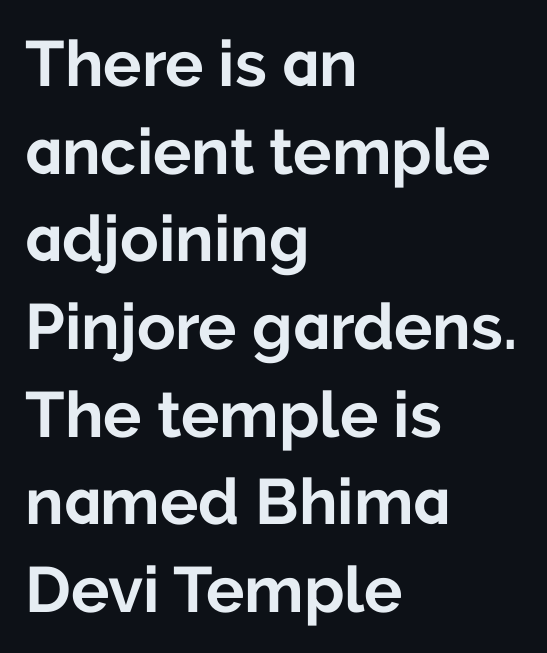
Q: Is the text bold? A: Yes.
Q: Is the text italic (slanted)? A: No, it is upright.
Q: Is the typeface a serif or a sans-serif typeface? A: Sans-serif.
Q: Is the text underlined? A: No.
Q: How is the paragraph aligned? A: Left-aligned.
Q: Is the spacing between letters normal or unusually wide? A: Normal.
Q: Is the spacing between lines tight, normal or loose? A: Normal.
Q: Width (condensed, normal, or wide)? A: Normal.
Q: Stroke contrast? A: Low.
Q: x-height? A: Medium.
Q: Monospaced? A: No.
